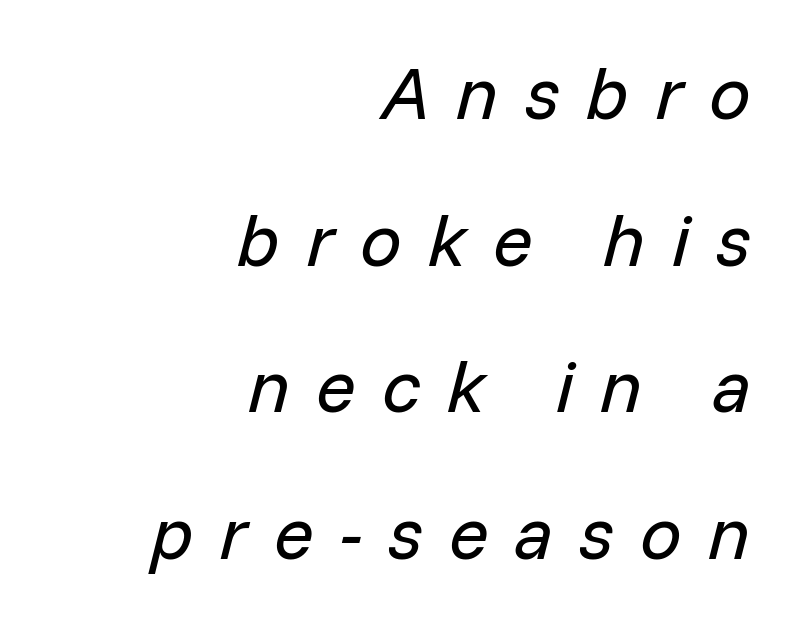
The ragged edge is on the left, which tells us the setting is flush right. Spacing between characters has been opened up far beyond the box default. Honestly, the rows look like they've been pulled way apart. Descenders hang freely into open space. The passage shown is typed in a proportional face where columns would drift. Is the type heavy? It reads as light-to-regular instead.
